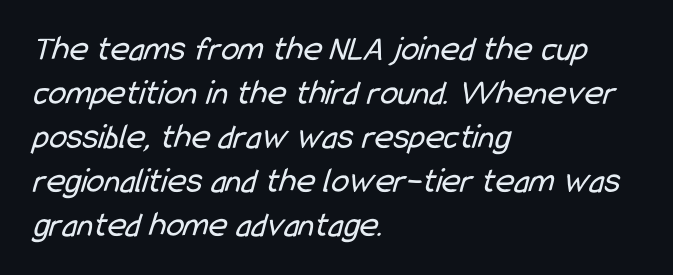
This sample uses a sans-serif face. The typesetting does not lean heavy: it is not bold. The string is rendered with underlining switched off. Here the designer chose a conventional face with non-uniform glyph widths. One-word summary of the alignment: left. Is the letter spacing exaggerated? No — it looks like the ordinary default.
